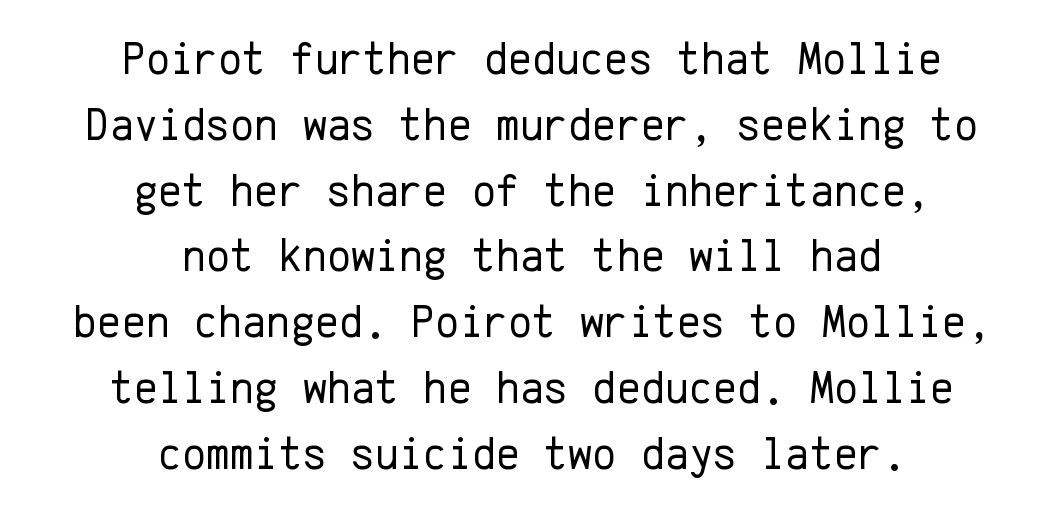
The image shows 46 px regular-weight sans-serif type, upright, monospaced; set centered, normal line spacing (1.43x), normal letter spacing, not underlined; low stroke contrast and a medium x-height.
